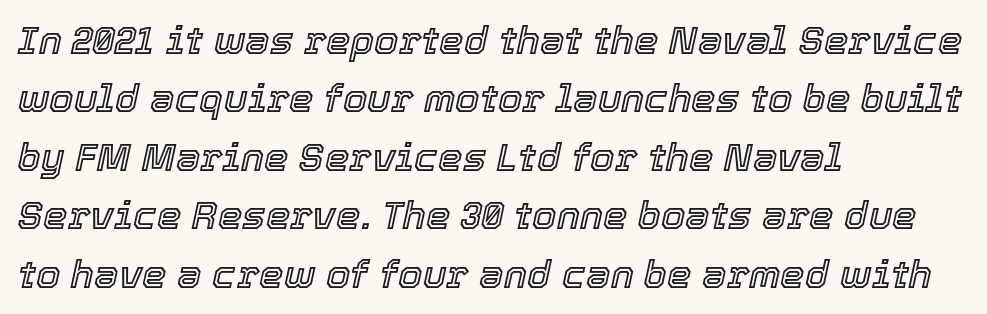
The image shows 39 px text type, italic (leaning right); set left-aligned, normal line spacing (1.5x), normal letter spacing, not underlined; a medium x-height.
